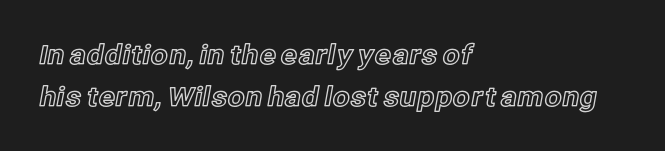
The image shows 27 px text type; set left-aligned, normal line spacing (1.55x), normal letter spacing, not underlined.
